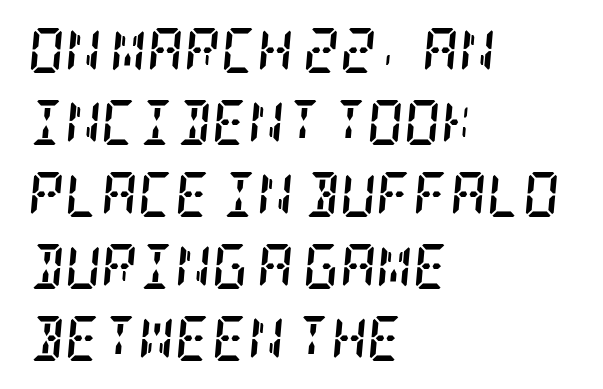
The image shows 45 px semibold, condensed serif type, italic (leaning right); set left-aligned, normal line spacing (1.6x), normal letter spacing, not underlined; low stroke contrast and a large x-height.
